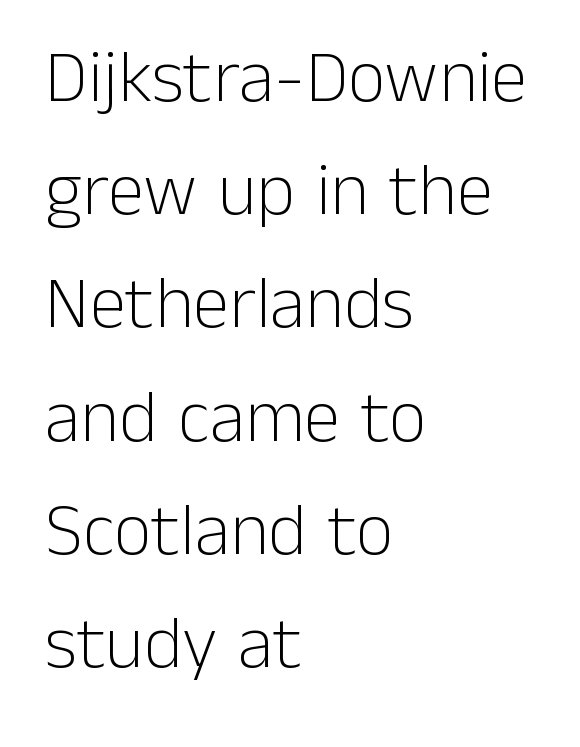
Q: Is the text bold? A: No.
Q: Is the text italic (slanted)? A: No, it is upright.
Q: Is the typeface a serif or a sans-serif typeface? A: Sans-serif.
Q: Is the text underlined? A: No.
Q: How is the paragraph aligned? A: Left-aligned.
Q: Is the spacing between letters normal or unusually wide? A: Normal.
Q: Is the spacing between lines tight, normal or loose? A: Normal.
Q: Width (condensed, normal, or wide)? A: Normal.
Q: Stroke contrast? A: Low.
Q: x-height? A: Medium.
Q: Monospaced? A: No.
